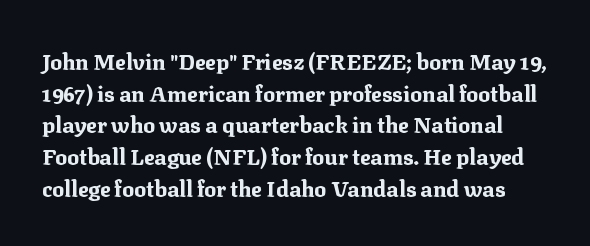
Descenders are the only things crossing below the line. The sample has been set heavy, in full bold. Honestly, the letter spacing is just normal — you wouldn't notice it. The letters stand upright; this is a roman face.
